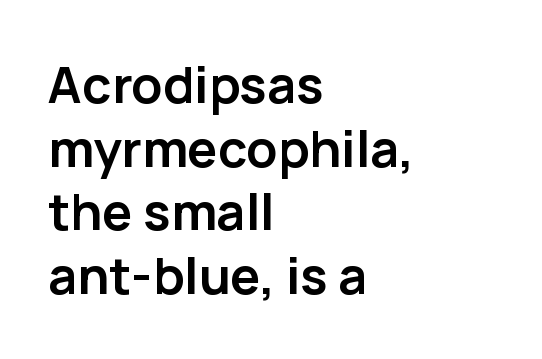
The image shows 51 px semibold sans-serif type, upright; set left-aligned, normal line spacing (1.25x), normal letter spacing, not underlined; low stroke contrast and a medium x-height.
